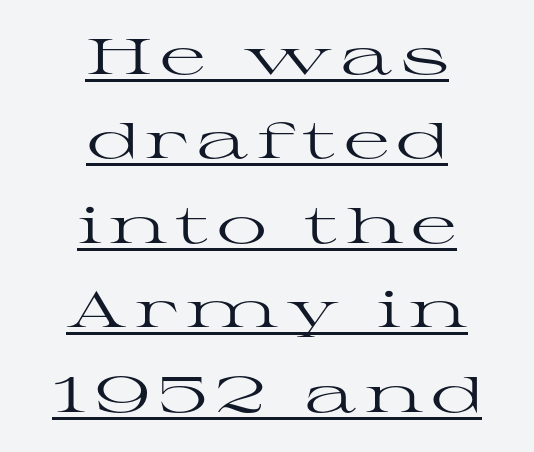
The image shows 50 px regular-weight, wide serif type, upright; set centered, normal line spacing (1.69x), underlined; high stroke contrast and a medium x-height.
